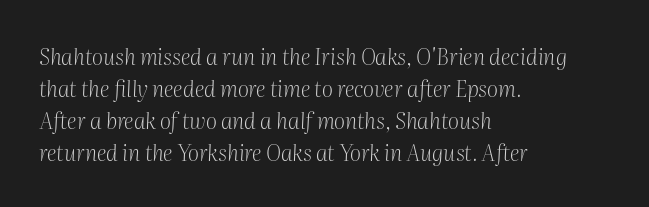
The image shows 22 px text type, italic (leaning right); set left-aligned, normal line spacing (1.45x), normal letter spacing, not underlined.
